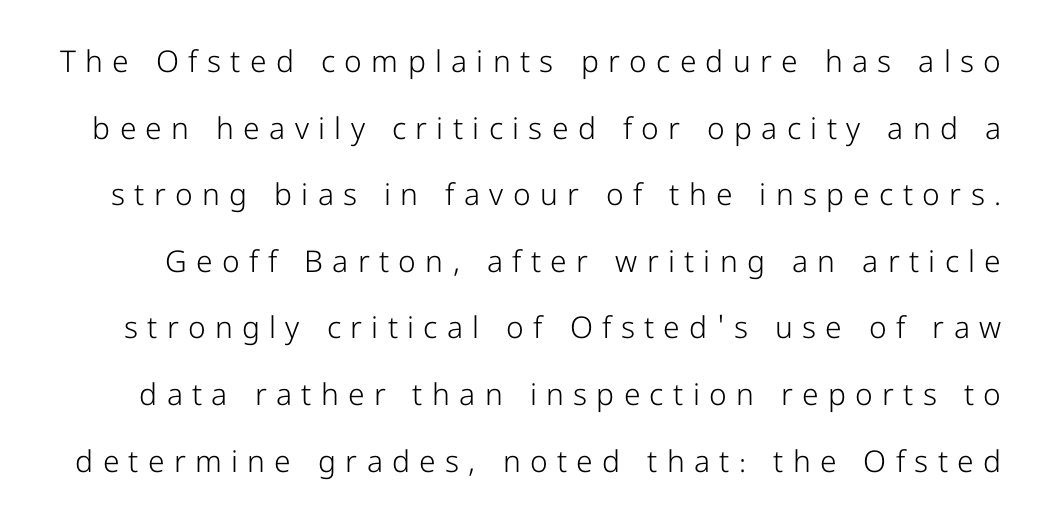
The image shows 30 px light sans-serif type, upright; set loose line spacing (2.22x), unusually wide letter spacing (+0.31 em), not underlined; low stroke contrast and a medium x-height.
